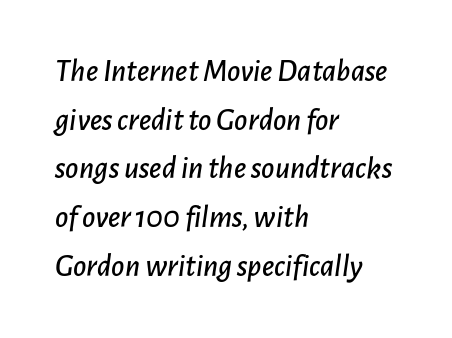
The ragged edge is on the right, which tells us the setting is flush left. The rendering uses a moderate line-height, typical for paragraphs. Do the characters align in a grid? No, the font is proportional. An italicized treatment has been applied to the whole sample. The passage shown is not underscored anywhere.
